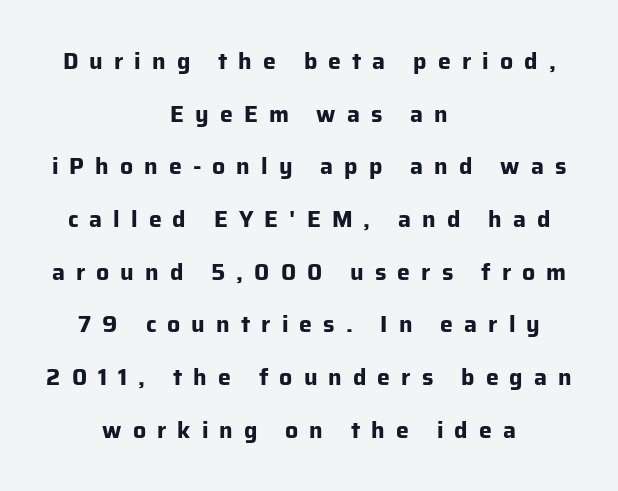
{"italic": "no", "bold": "yes", "underline": "no", "align": "center", "line_spacing": "loose", "line_spacing_ratio": 2.29, "letter_spacing": "wide", "letter_spacing_em": 0.48, "glyph_px": 23}
